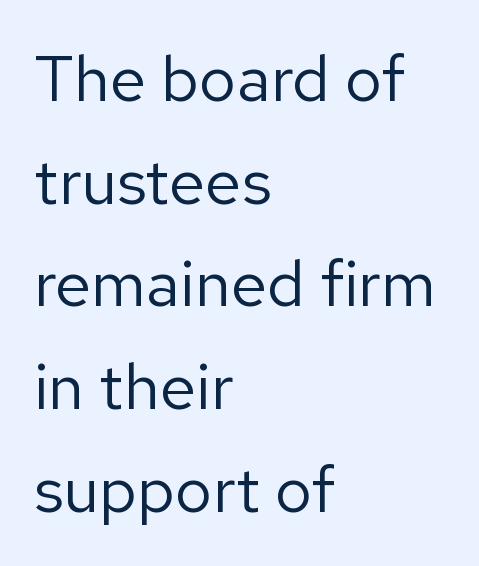
Q: Is the text bold? A: No.
Q: Is the text italic (slanted)? A: No, it is upright.
Q: Is the typeface a serif or a sans-serif typeface? A: Sans-serif.
Q: Is the text underlined? A: No.
Q: How is the paragraph aligned? A: Left-aligned.
Q: Is the spacing between letters normal or unusually wide? A: Normal.
Q: Is the spacing between lines tight, normal or loose? A: Normal.
Q: Width (condensed, normal, or wide)? A: Normal.
Q: Stroke contrast? A: Low.
Q: x-height? A: Medium.
Q: Monospaced? A: No.
